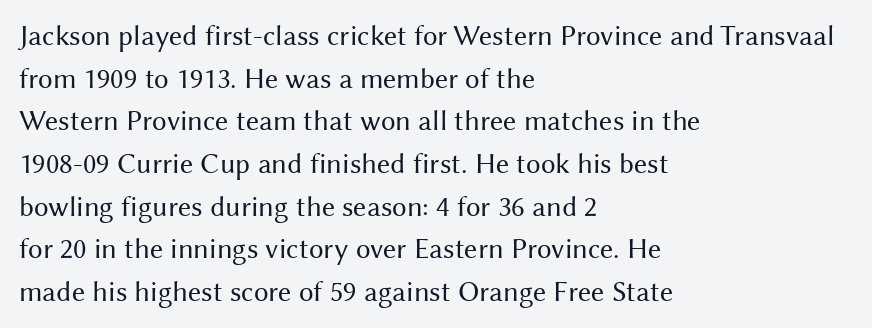
Q: Is the text bold? A: No.
Q: Is the text italic (slanted)? A: No, it is upright.
Q: Is the typeface a serif or a sans-serif typeface? A: Sans-serif.
Q: Is the text underlined? A: No.
Q: How is the paragraph aligned? A: Left-aligned.
Q: Is the spacing between letters normal or unusually wide? A: Normal.
Q: Is the spacing between lines tight, normal or loose? A: Normal.
Q: Width (condensed, normal, or wide)? A: Normal.
Q: Stroke contrast? A: Medium.
Q: x-height? A: Medium.
Q: Monospaced? A: No.
